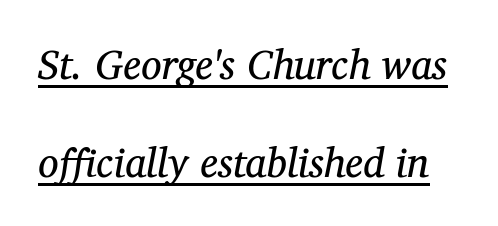
{"serif": "yes", "italic": "yes", "lean": "right", "slant_degrees": 12, "bold": "no", "weight": "regular", "width": "normal", "stroke_contrast": "medium", "x_height": "medium", "monospaced": "no", "underline": "yes", "line_spacing": "loose", "line_spacing_ratio": 2.38, "letter_spacing": "normal", "letter_spacing_em": 0.0, "glyph_px": 41}
